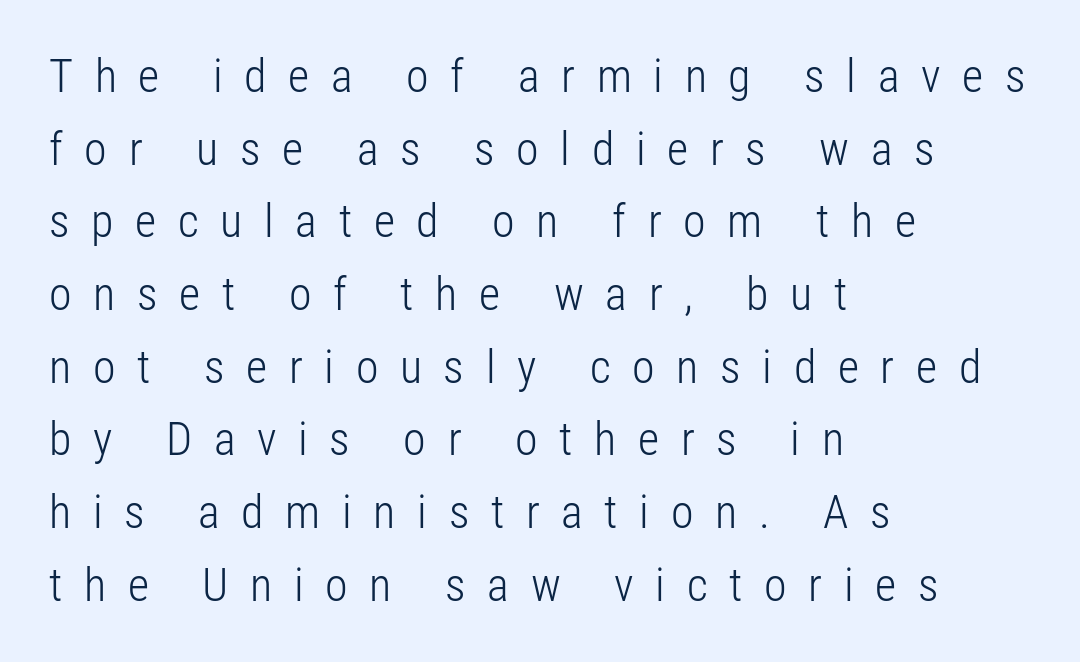
Q: Is the text bold? A: No.
Q: Is the text italic (slanted)? A: No, it is upright.
Q: Is the typeface a serif or a sans-serif typeface? A: Sans-serif.
Q: Is the text underlined? A: No.
Q: How is the paragraph aligned? A: Left-aligned.
Q: Is the spacing between letters normal or unusually wide? A: Unusually wide.
Q: Is the spacing between lines tight, normal or loose? A: Normal.
Q: Width (condensed, normal, or wide)? A: Condensed.
Q: Stroke contrast? A: Low.
Q: x-height? A: Medium.
Q: Monospaced? A: No.
